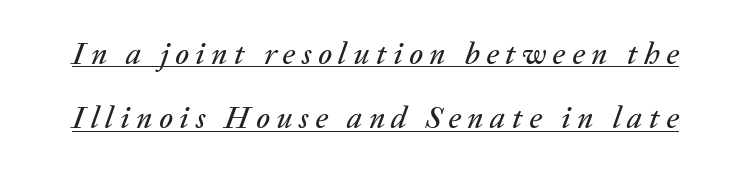
The passage shown stacks its lines with a broad gap. This sample carries an underscore along the baseline area. A typesetter would call this proportional, since set widths differ per character. The glyphs look as if they've been sheared to an angle. The passage shown has open, widely tracked lettering throughout.
